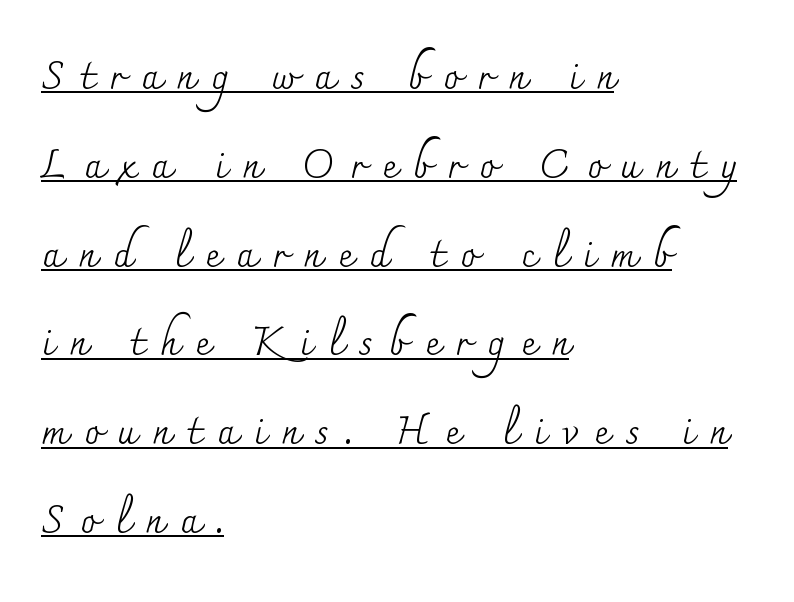
Q: Is the text bold? A: No.
Q: Is the text italic (slanted)? A: Yes.
Q: Is the typeface a serif or a sans-serif typeface? A: Serif.
Q: Is the text underlined? A: Yes.
Q: How is the paragraph aligned? A: Left-aligned.
Q: Is the spacing between letters normal or unusually wide? A: Unusually wide.
Q: Is the spacing between lines tight, normal or loose? A: Loose.
Q: Width (condensed, normal, or wide)? A: Normal.
Q: Stroke contrast? A: Medium.
Q: x-height? A: Small.
Q: Monospaced? A: No.
